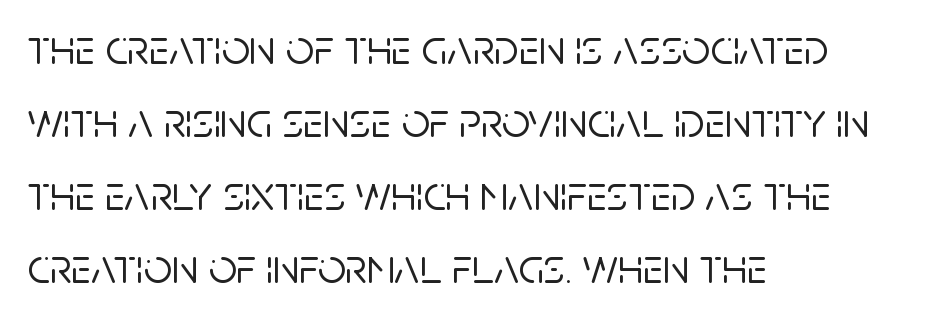
The image shows 49 px sans-serif type, upright; set left-aligned, normal line spacing (1.49x), normal letter spacing, not underlined; low stroke contrast and a large x-height.
